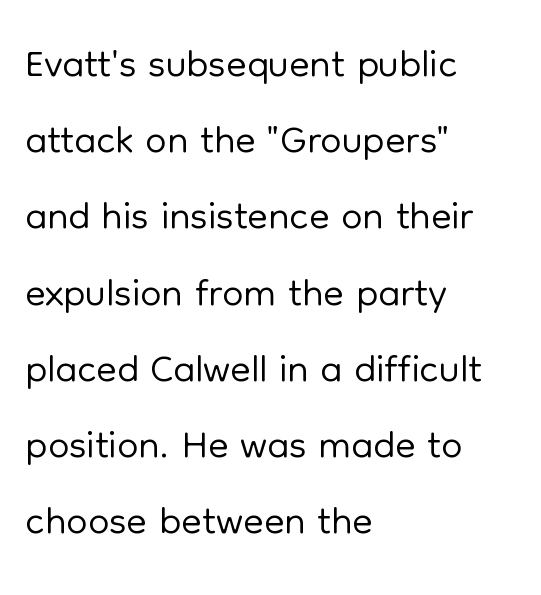
The letterforms sit shoulder to shoulder at normal distance. Regular leading. Ordinary non-slanted type is in use. Horizontal alignment here is leftward, the default for most running prose.
